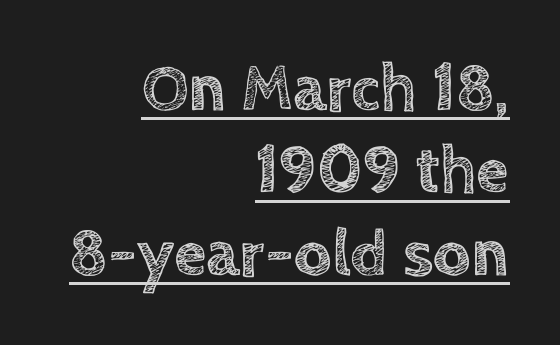
Q: Is the text italic (slanted)? A: No, it is upright.
Q: Is the text underlined? A: Yes.
Q: How is the paragraph aligned? A: Right-aligned.
Q: Is the spacing between letters normal or unusually wide? A: Normal.
Q: Is the spacing between lines tight, normal or loose? A: Normal.
Q: Width (condensed, normal, or wide)? A: Normal.
Q: x-height? A: Large.
Q: Monospaced? A: No.
